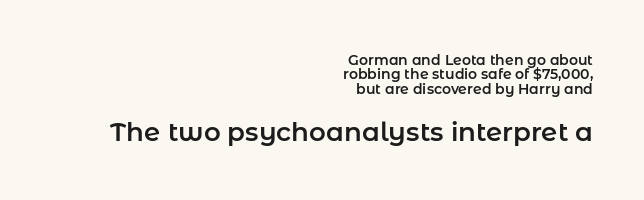
The image shows 26 px text type, upright; set right-aligned, tight line spacing (1.03x), normal letter spacing, not underlined; the second (bottom) block is 1.86x larger.
